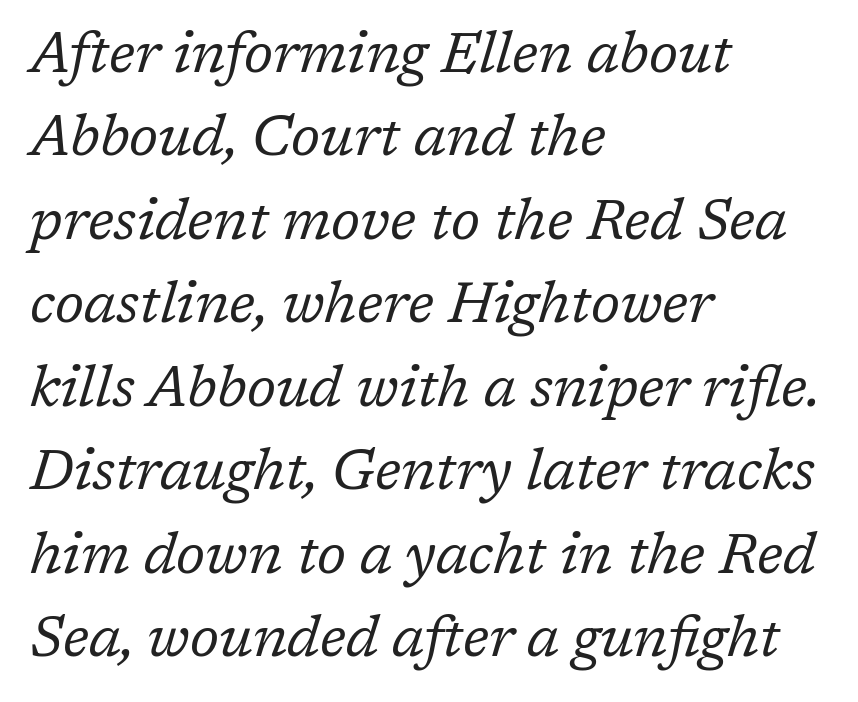
The image shows 56 px regular-weight serif type, italic (leaning right); set left-aligned, normal line spacing (1.49x), normal letter spacing, not underlined; low stroke contrast and a medium x-height.
